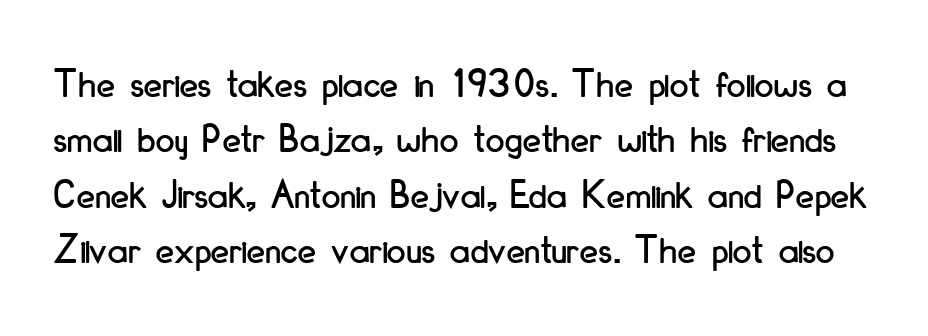
The image shows 42 px condensed sans-serif type, upright; set normal line spacing (1.32x), normal letter spacing, not underlined; low stroke contrast and a small x-height.
